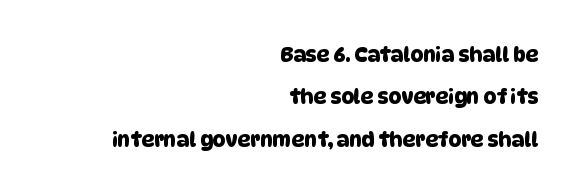
Descenders are the only things crossing below the line. Every row of glyphs terminates at an identical x-position on the right. How would I describe the line gaps? Wide and relaxed. These lines keep a tight, regular rhythm from letter to letter.
